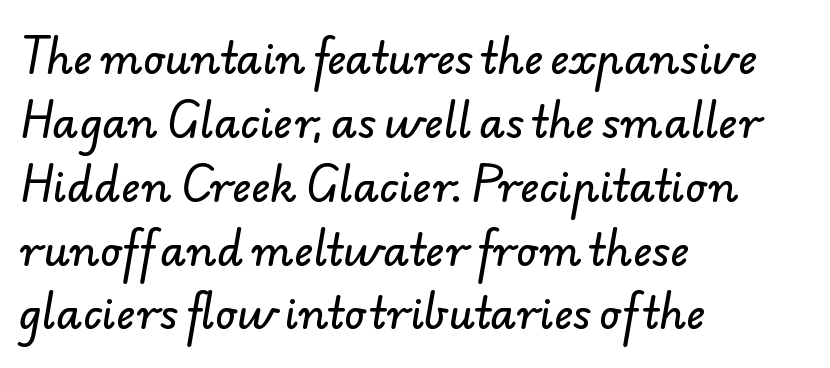
{"serif": "no", "width": "normal", "stroke_contrast": "low", "x_height": "small", "monospaced": "no", "underline": "no", "align": "left", "line_spacing": "normal", "line_spacing_ratio": 1.52, "letter_spacing": "normal", "letter_spacing_em": 0.0, "glyph_px": 42}
